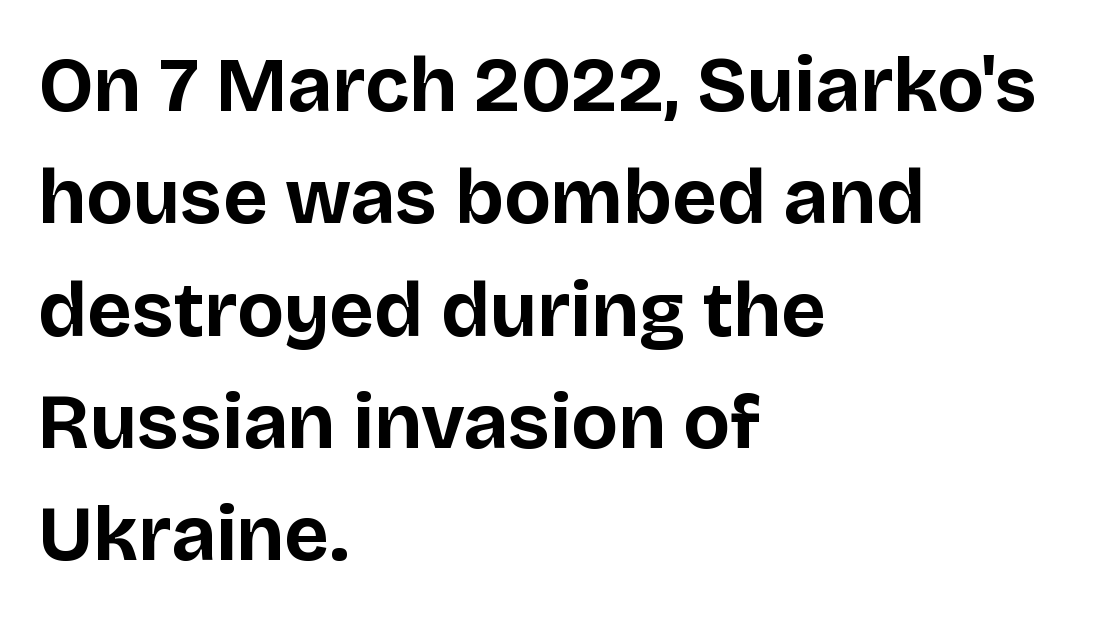
The foot of each line stays bare and open. The rendering uses a bold face; every stroke is thick and dark. Quick note: interline space is typical. Short note: letters normally spaced. Posture: upright roman. Grotesque or geometric, the face here clearly has no serifs.
